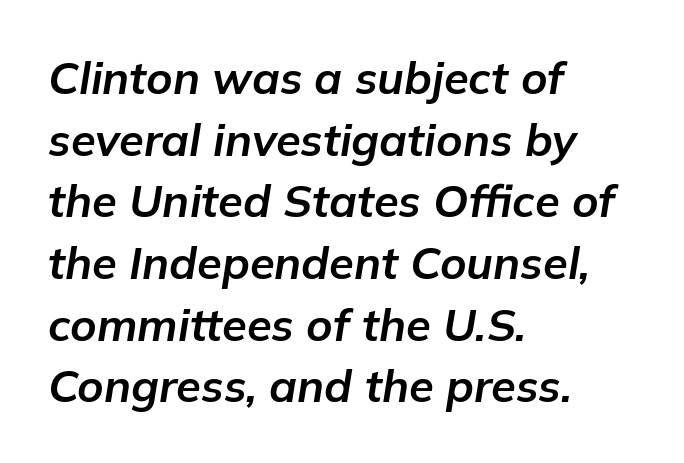
{"italic": "yes", "lean": "right", "slant_degrees": 9, "bold": "yes", "weight": "bold", "width": "normal", "stroke_contrast": "low", "x_height": "medium", "monospaced": "no", "underline": "no", "align": "left", "line_spacing": "normal", "line_spacing_ratio": 1.37, "letter_spacing": "normal", "letter_spacing_em": 0.0, "glyph_px": 45}
